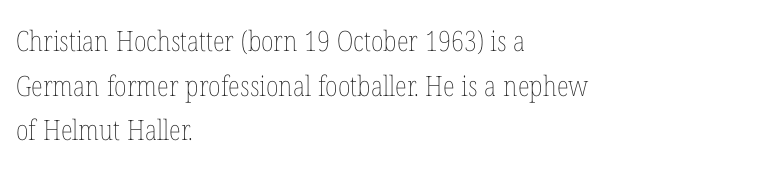
The image shows 28 px thin, condensed type, upright; set left-aligned, normal line spacing (1.59x), normal letter spacing, not underlined; low stroke contrast and a medium x-height.
